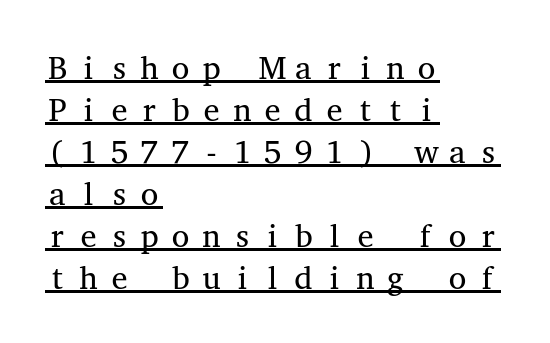
The image shows 32 px regular-weight, wide serif type, upright, monospaced; set left-aligned, normal line spacing (1.31x), underlined; medium stroke contrast and a medium x-height.
